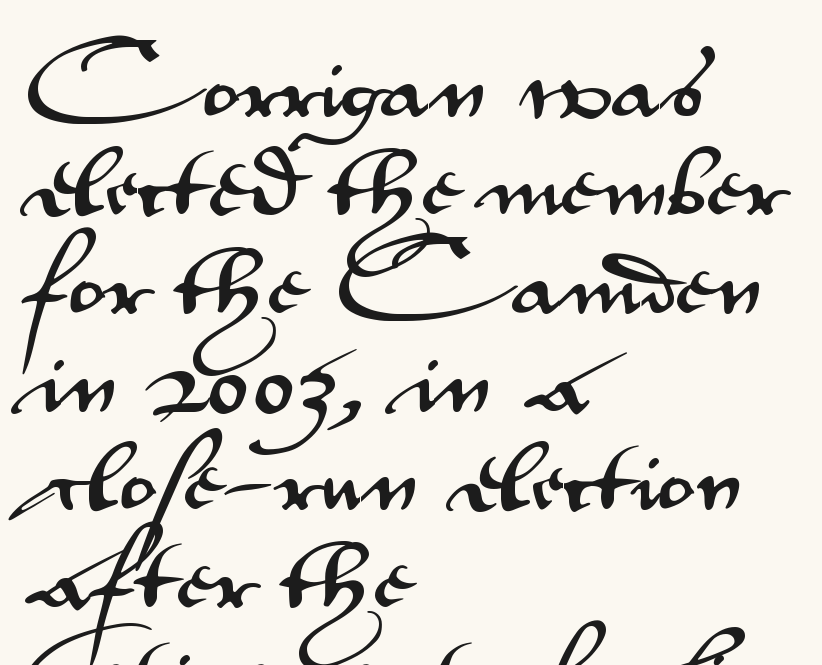
{"serif": "no", "width": "wide", "stroke_contrast": "medium", "x_height": "small", "monospaced": "no", "underline": "no", "align": "left", "line_spacing": "normal", "line_spacing_ratio": 1.26, "letter_spacing": "normal", "letter_spacing_em": 0.0, "glyph_px": 78}
